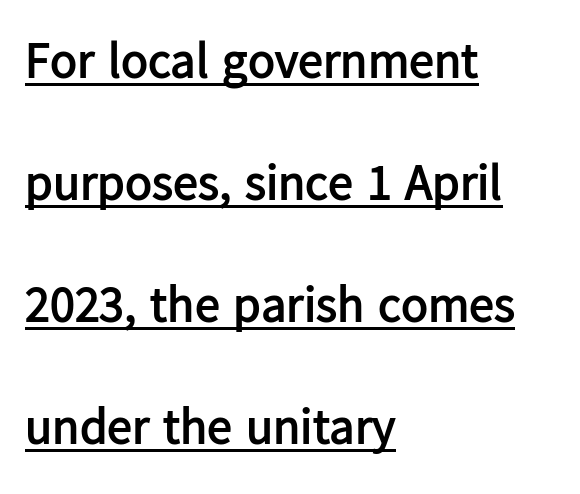
Q: Is the text bold? A: Yes.
Q: Is the text italic (slanted)? A: No, it is upright.
Q: Is the typeface a serif or a sans-serif typeface? A: Sans-serif.
Q: Is the text underlined? A: Yes.
Q: How is the paragraph aligned? A: Left-aligned.
Q: Is the spacing between letters normal or unusually wide? A: Normal.
Q: Is the spacing between lines tight, normal or loose? A: Loose.
Q: Width (condensed, normal, or wide)? A: Normal.
Q: Stroke contrast? A: Low.
Q: x-height? A: Medium.
Q: Monospaced? A: No.
